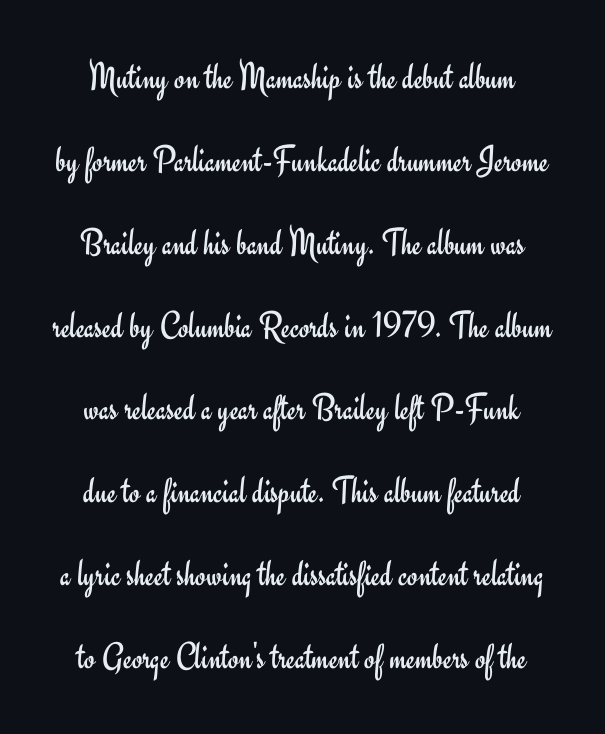
The image shows 38 px regular-weight sans-serif type; set loose line spacing (2.18x), normal letter spacing, not underlined; low stroke contrast and a small x-height.
